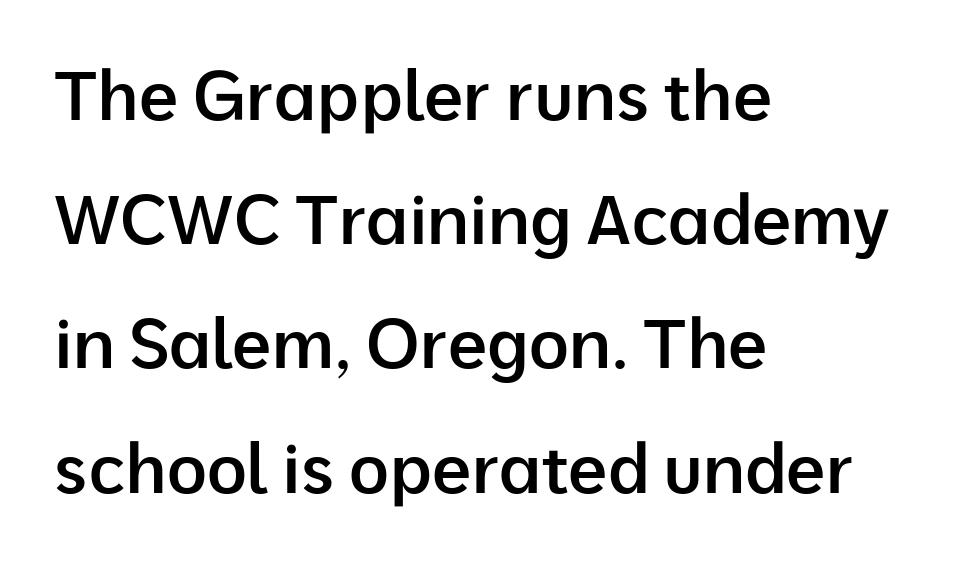
The image shows 69 px semibold sans-serif type, upright; set left-aligned, line spacing 1.8x, normal letter spacing, not underlined; low stroke contrast and a medium x-height.
